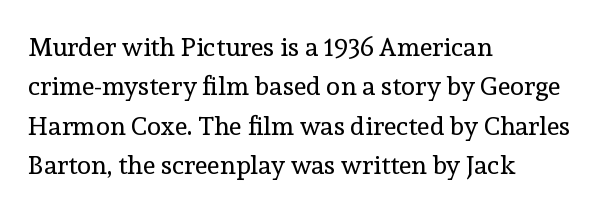
{"italic": "no", "bold": "no", "underline": "no", "align": "left", "line_spacing": "normal", "line_spacing_ratio": 1.51, "letter_spacing": "normal", "letter_spacing_em": 0.0, "glyph_px": 26}
